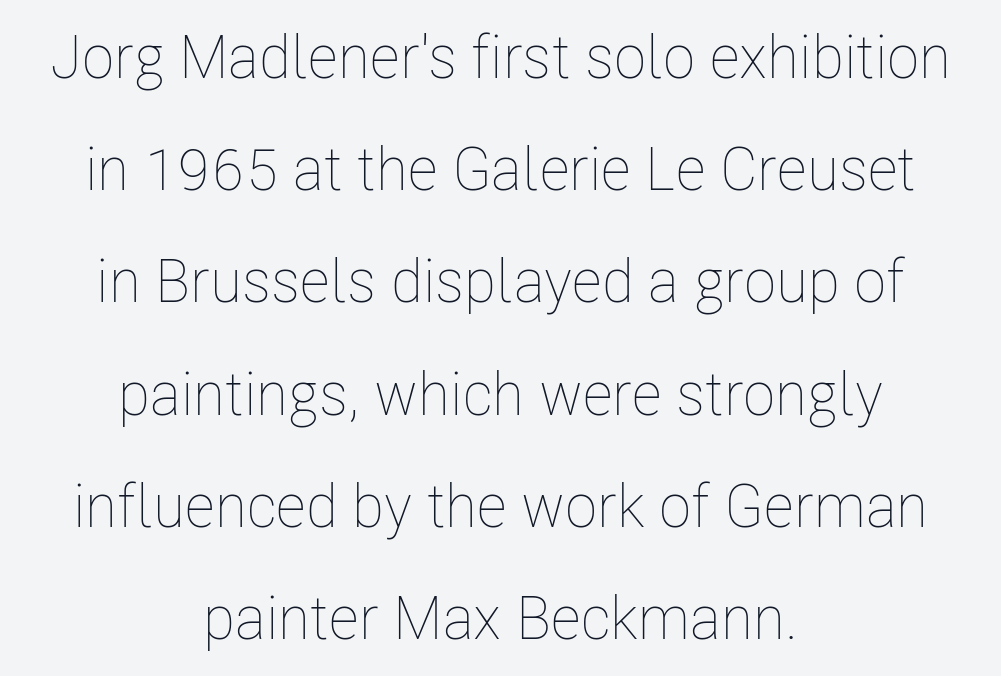
The image shows 60 px thin, condensed type, upright; set centered, line spacing 1.87x, normal letter spacing, not underlined; low stroke contrast and a medium x-height.
